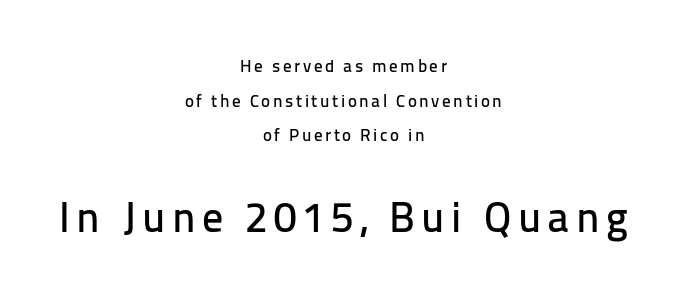
{"serif": "no", "italic": "no", "width": "normal", "stroke_contrast": "low", "x_height": "medium", "monospaced": "no", "underline": "no", "align": "center", "line_spacing": "loose", "line_spacing_ratio": 2.03, "larger_block": "second", "size_ratio": 2.47, "glyph_px": 42}
